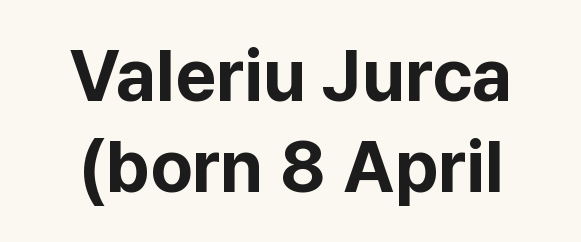
The image shows 72 px bold sans-serif type, upright; set normal line spacing (1.26x), normal letter spacing, not underlined; low stroke contrast and a medium x-height.
